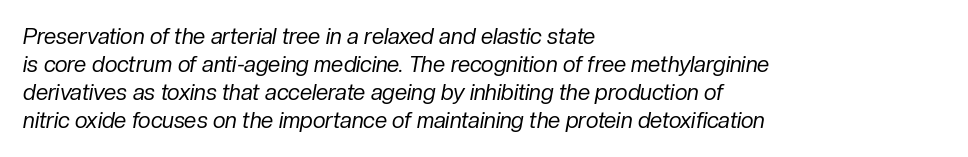
This rendering leaves character spacing at its baseline value. No chunkiness to these letters — they're not bold. The space between consecutive lines is moderate. An italicized treatment has been applied to the whole sample. Lines of text with bare space underneath.
